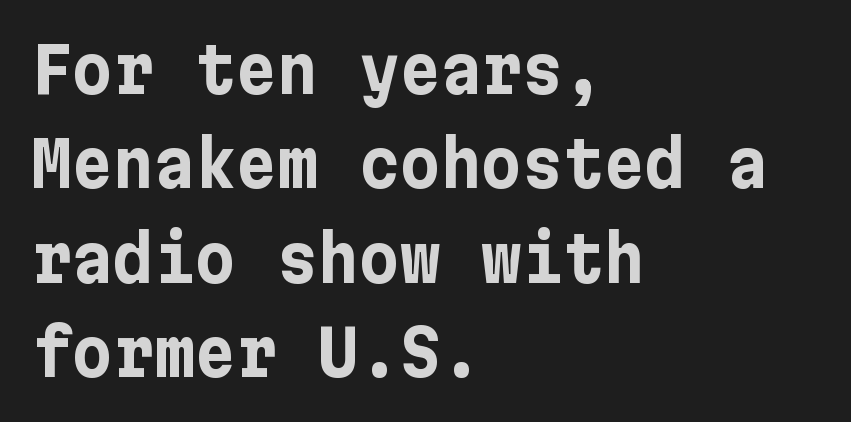
The block of text has a typical density, with ordinary space between rows. Serifs: no, the terminals of the letterforms are clean. The lettering holds an erect, upright posture throughout. Anything drawn beneath the words? Only blank space. The text block is weighted toward the left margin, trailing off unevenly rightward.
